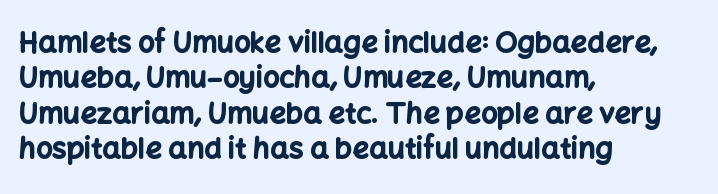
The image shows 29 px bold sans-serif type, upright; set left-aligned, line spacing 1.22x, normal letter spacing, not underlined; low stroke contrast and a medium x-height.
